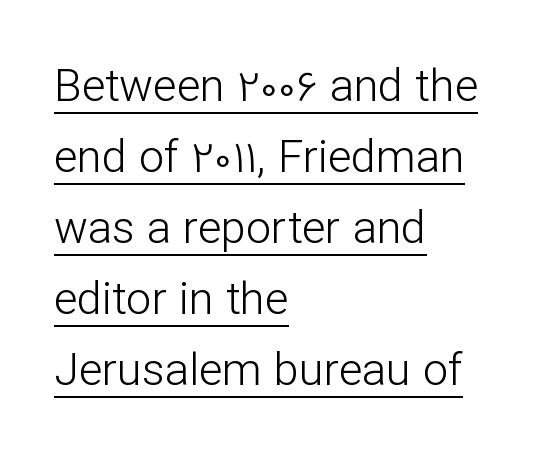
The leading is moderate, giving the passage an even texture. Quick note: underline on. These glyphs show unthickened strokes, regular width or finer. These lines are composed in type without serifs.
